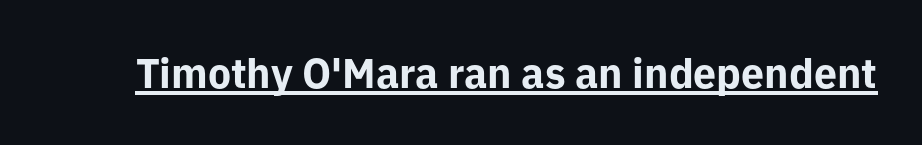
The image shows 41 px bold sans-serif type, upright; set normal letter spacing, underlined; low stroke contrast and a medium x-height.
